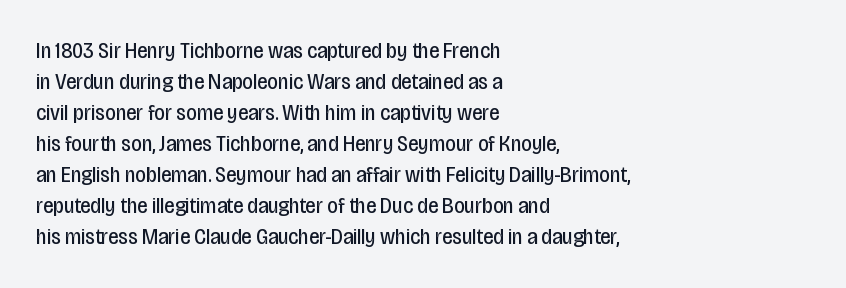
{"italic": "no", "bold": "no", "underline": "no", "align": "left", "line_spacing": "normal", "line_spacing_ratio": 1.35, "letter_spacing": "normal", "letter_spacing_em": 0.0, "glyph_px": 23}
